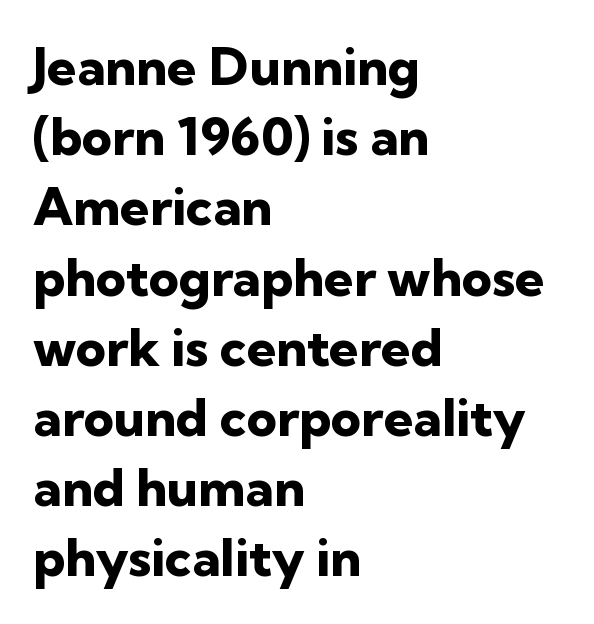
Q: Is the text bold? A: Yes.
Q: Is the text italic (slanted)? A: No, it is upright.
Q: Is the typeface a serif or a sans-serif typeface? A: Sans-serif.
Q: Is the text underlined? A: No.
Q: How is the paragraph aligned? A: Left-aligned.
Q: Is the spacing between letters normal or unusually wide? A: Normal.
Q: Is the spacing between lines tight, normal or loose? A: Normal.
Q: Width (condensed, normal, or wide)? A: Normal.
Q: Stroke contrast? A: Low.
Q: x-height? A: Medium.
Q: Monospaced? A: No.
